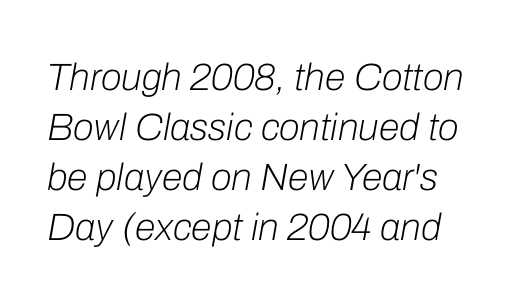
The image shows 38 px light type, italic (leaning right); set normal line spacing (1.32x), normal letter spacing, not underlined; low stroke contrast and a medium x-height.
